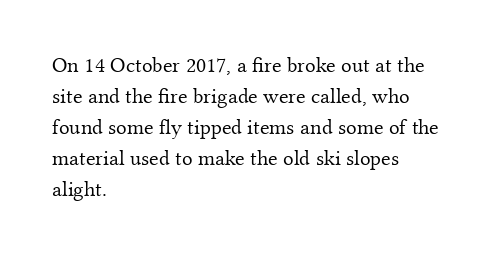
The words here are not underlined. Default kerning and tracking; the words read as compact shapes. The paragraph shown leans on its left margin. Posture: straight, roman, zero tilt. Vertical stems look standard width or narrower in stroke. Vertical spacing — default.
